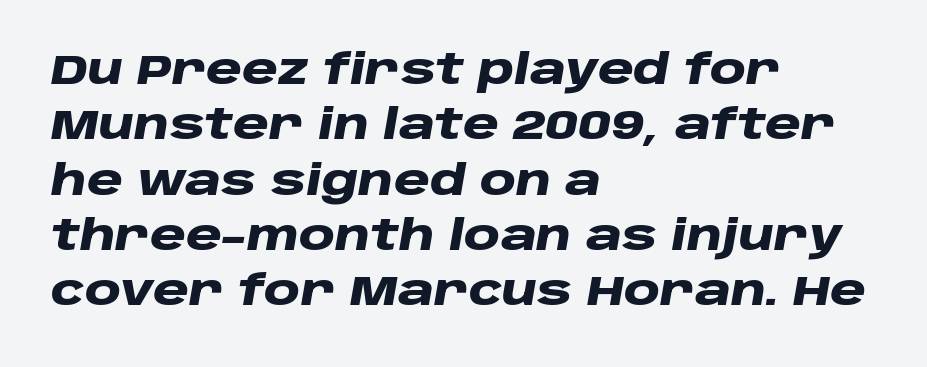
This rendering leaves character spacing at its baseline value. This sample keeps an unexceptional amount of space between lines. Line starts are locked; line ends wander. You could not count columns in this text — the font is proportionally spaced.
